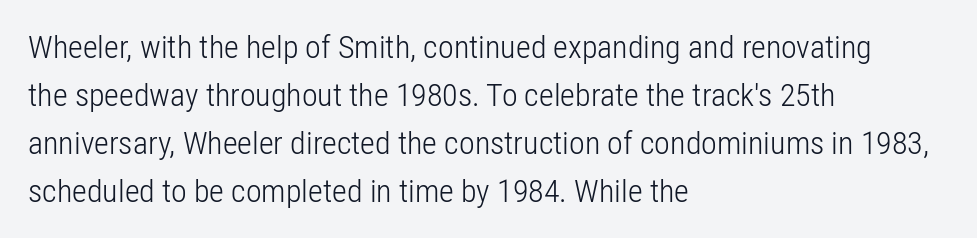
{"serif": "no", "italic": "no", "bold": "no", "weight": "light", "width": "condensed", "stroke_contrast": "low", "x_height": "medium", "monospaced": "no", "underline": "no", "align": "left", "line_spacing": "normal", "line_spacing_ratio": 1.5, "letter_spacing": "normal", "letter_spacing_em": 0.0, "glyph_px": 32}
